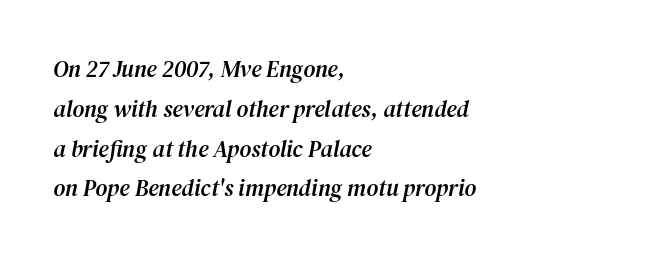
Alignment: flush left. Words appear dense and cohesive because spacing is normal. Decoration check: the copy has no underline. Would a proofreader flag this as italicized? Yes.
